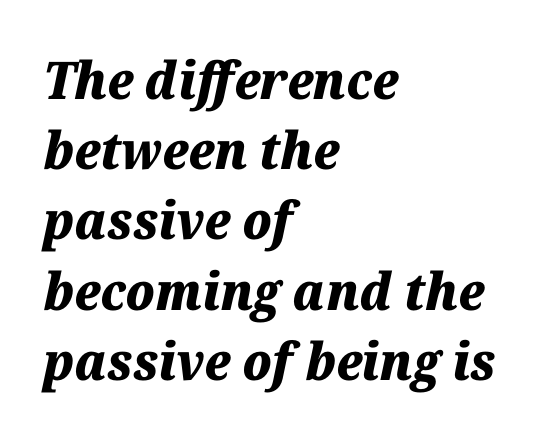
Q: Is the text bold? A: Yes.
Q: Is the text italic (slanted)? A: Yes, it leans right by about 12 degrees.
Q: Is the text underlined? A: No.
Q: How is the paragraph aligned? A: Left-aligned.
Q: Is the spacing between letters normal or unusually wide? A: Normal.
Q: Is the spacing between lines tight, normal or loose? A: Normal.
Q: Width (condensed, normal, or wide)? A: Normal.
Q: Stroke contrast? A: Medium.
Q: x-height? A: Medium.
Q: Monospaced? A: No.
